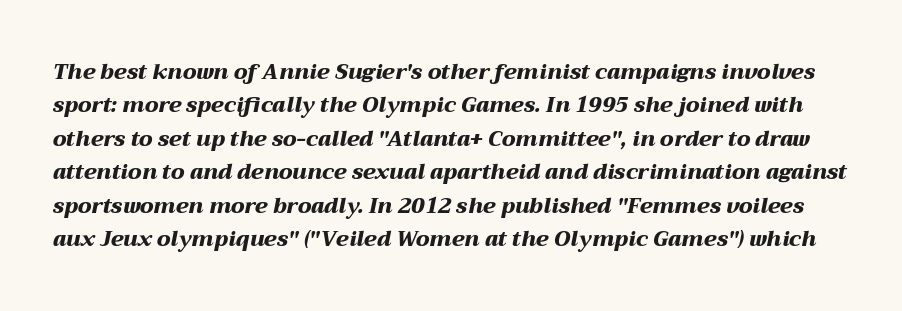
Q: Is the text bold? A: Yes.
Q: Is the text italic (slanted)? A: Yes, it leans right by about 12 degrees.
Q: Is the text underlined? A: No.
Q: Is the spacing between letters normal or unusually wide? A: Normal.
Q: Is the spacing between lines tight, normal or loose? A: Normal.
